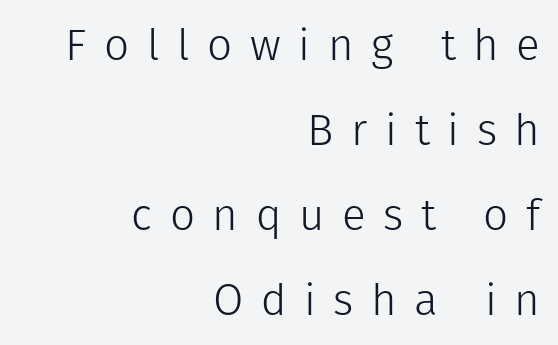
Q: Is the text bold? A: No.
Q: Is the text italic (slanted)? A: No, it is upright.
Q: Is the typeface a serif or a sans-serif typeface? A: Sans-serif.
Q: Is the text underlined? A: No.
Q: How is the paragraph aligned? A: Right-aligned.
Q: Is the spacing between letters normal or unusually wide? A: Unusually wide.
Q: Is the spacing between lines tight, normal or loose? A: Loose.
Q: Width (condensed, normal, or wide)? A: Normal.
Q: Stroke contrast? A: Low.
Q: x-height? A: Medium.
Q: Monospaced? A: No.
